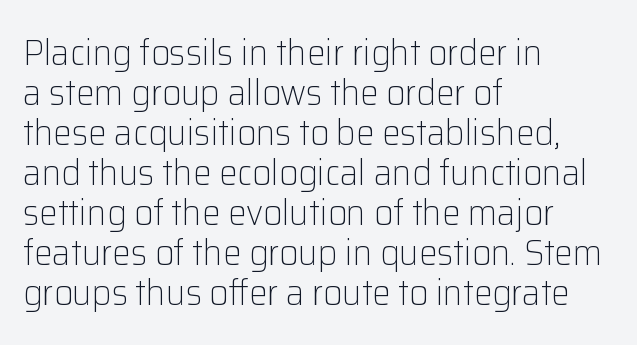
The image shows 37 px light sans-serif type, upright; set left-aligned, tight line spacing (1.08x), normal letter spacing, not underlined; low stroke contrast and a medium x-height.
